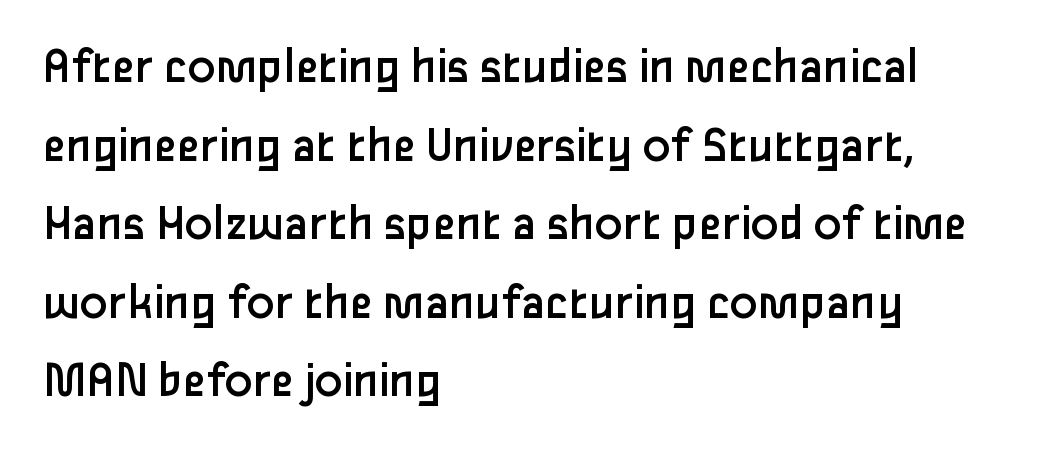
Weight: not bold — regular or lighter. Grotesque or geometric, the face here clearly has no serifs. Honestly, there is no underline to notice here at all. Leading matches the norm, producing a regular column. Style check: upright.
